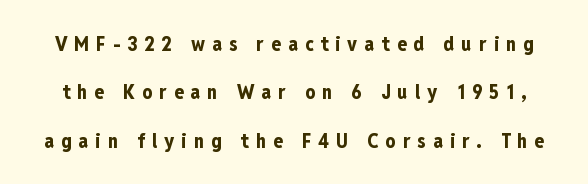
Q: Is the text bold? A: Yes.
Q: Is the text italic (slanted)? A: No, it is upright.
Q: Is the text underlined? A: No.
Q: Is the spacing between letters normal or unusually wide? A: Unusually wide.
Q: Is the spacing between lines tight, normal or loose? A: Loose.
